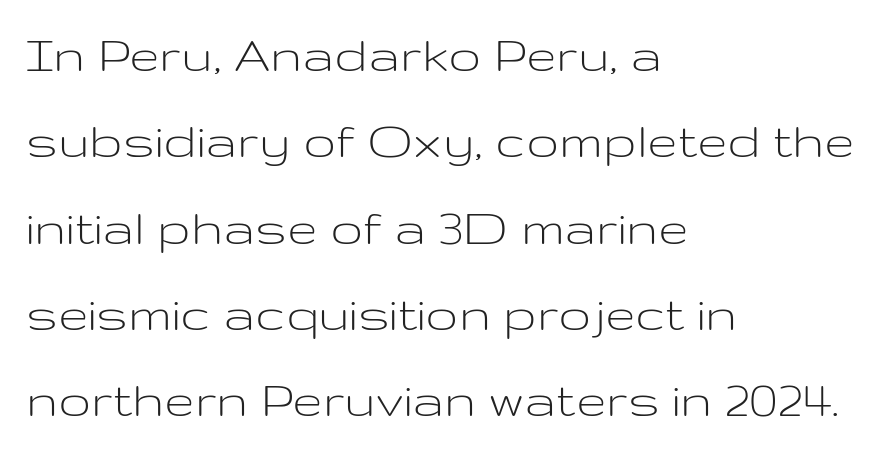
{"serif": "no", "italic": "no", "bold": "no", "weight": "light", "width": "wide", "stroke_contrast": "low", "x_height": "medium", "monospaced": "no", "underline": "no", "align": "left", "line_spacing": "normal", "line_spacing_ratio": 1.57, "letter_spacing": "normal", "letter_spacing_em": 0.0, "glyph_px": 55}
